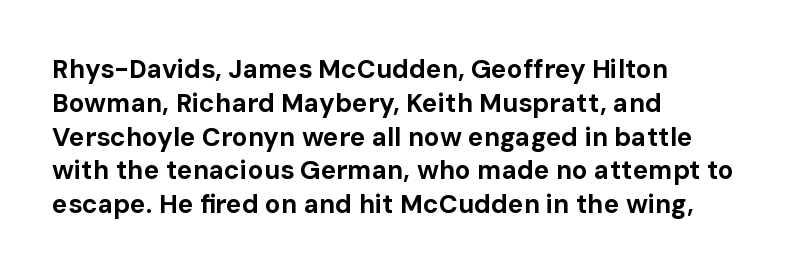
Q: Is the text bold? A: Yes.
Q: Is the text italic (slanted)? A: No, it is upright.
Q: Is the text underlined? A: No.
Q: How is the paragraph aligned? A: Left-aligned.
Q: Is the spacing between letters normal or unusually wide? A: Normal.
Q: Is the spacing between lines tight, normal or loose? A: Normal.
